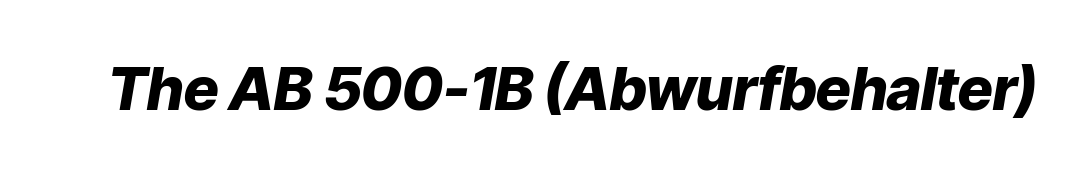
Q: Is the text bold? A: Yes.
Q: Is the text italic (slanted)? A: Yes, it leans right by about 9 degrees.
Q: Is the text underlined? A: No.
Q: Is the spacing between letters normal or unusually wide? A: Normal.
Q: Width (condensed, normal, or wide)? A: Normal.
Q: Stroke contrast? A: Low.
Q: x-height? A: Medium.
Q: Monospaced? A: No.
